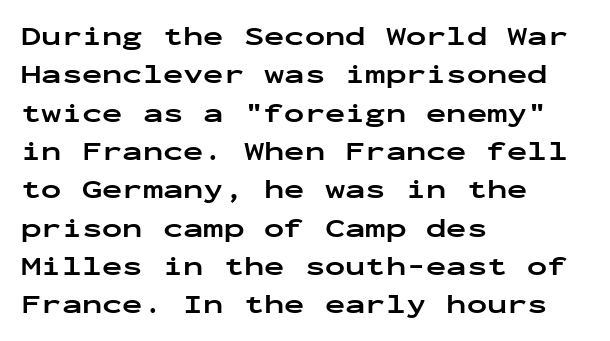
{"italic": "no", "bold": "yes", "underline": "no", "align": "left", "line_spacing": "normal", "line_spacing_ratio": 1.42, "letter_spacing": "normal", "letter_spacing_em": 0.0, "glyph_px": 27}
